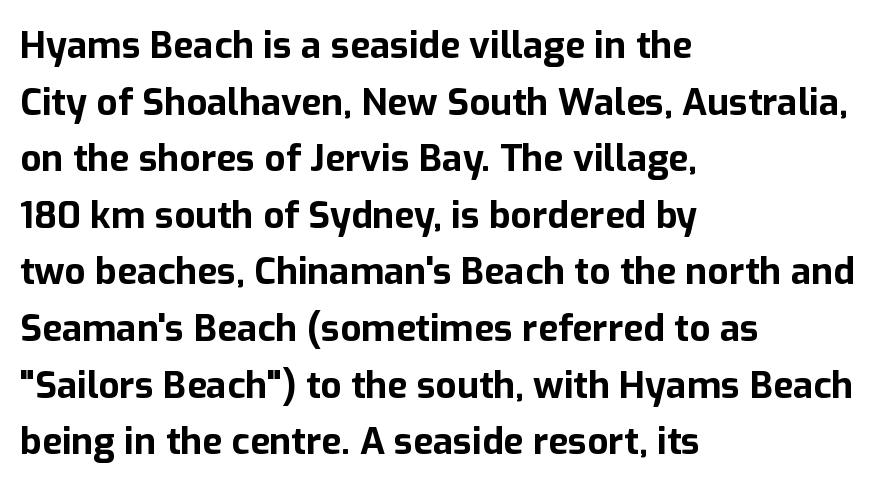
Bold? Absolutely — the strokes are thick and heavy. The paragraph shown leans on its left margin. In terms of letterform style, serifs are entirely absent. The specimen reads as upright at a glance.
